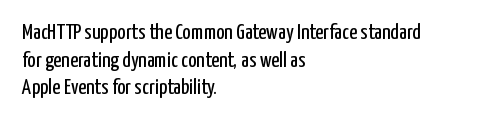
{"italic": "no", "bold": "no", "underline": "no", "align": "left", "line_spacing": "normal", "line_spacing_ratio": 1.26, "letter_spacing": "normal", "letter_spacing_em": 0.0, "glyph_px": 22}
